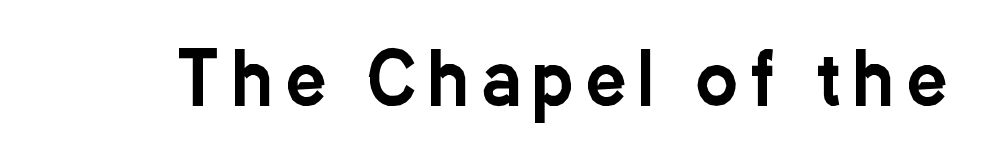
Just letters on the line, the space beneath them empty. The rendering uses natural spacing where letterforms have individual widths. Italic? Not at all — the glyphs are vertical. Examine the stroke ends and you'll find no serifs.
